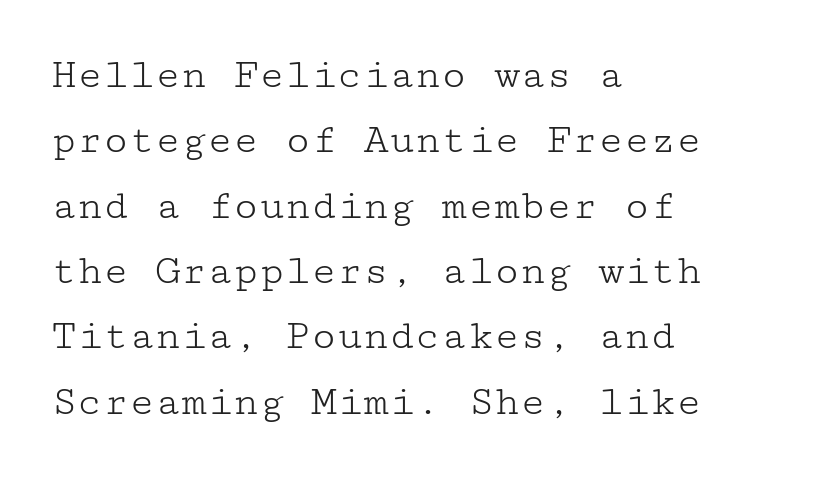
A classic flush-left, rag-right setting is used for this passage. The letters stand straight up with perfectly vertical stems. To sum up the face: it has serifs. Is this a heavy cut? Hardly; it is regular or lighter.
